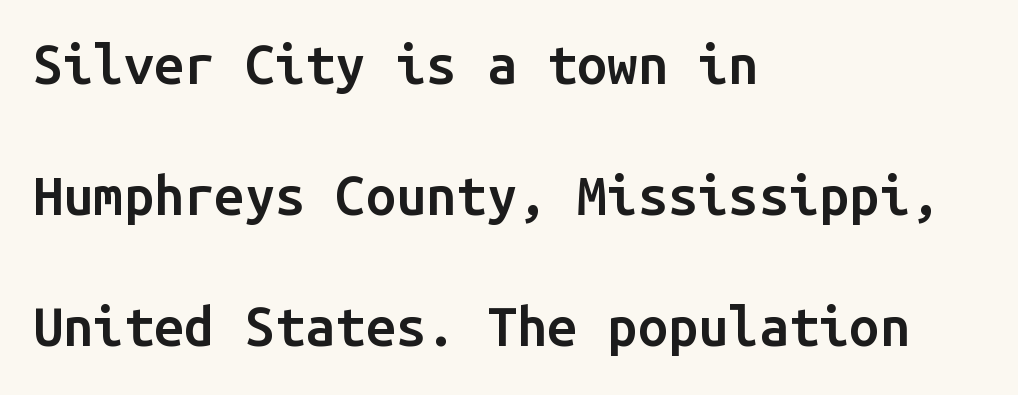
Q: Is the text bold? A: Semi-bold.
Q: Is the text italic (slanted)? A: No, it is upright.
Q: Is the typeface a serif or a sans-serif typeface? A: Sans-serif.
Q: Is the text underlined? A: No.
Q: How is the paragraph aligned? A: Left-aligned.
Q: Is the spacing between letters normal or unusually wide? A: Normal.
Q: Is the spacing between lines tight, normal or loose? A: Loose.
Q: Width (condensed, normal, or wide)? A: Normal.
Q: Stroke contrast? A: Low.
Q: x-height? A: Medium.
Q: Monospaced? A: Yes.
